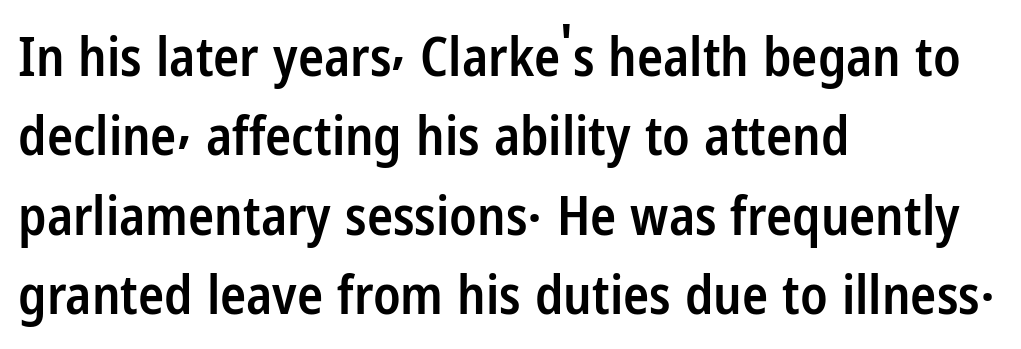
The space between consecutive lines is moderate. The gaps between neighbouring characters are ordinary and unremarkable. Letters rest on an invisible, unmarked baseline. Think of a printed novel: that variable character pitch is what you see here. Firm but not heavy-handed strokes: this text is semibold. Each line starts at the same left margin while the right side varies.
